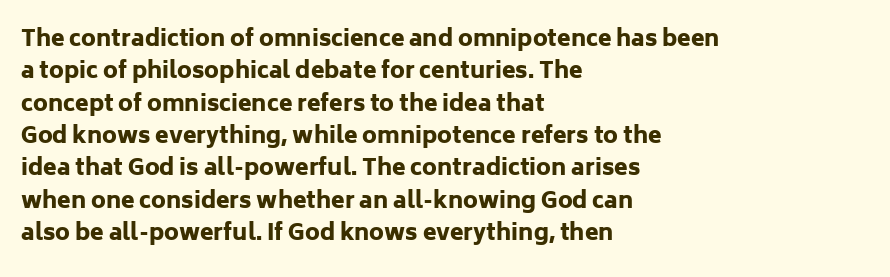
Q: Is the text bold? A: Yes.
Q: Is the text italic (slanted)? A: No, it is upright.
Q: Is the text underlined? A: No.
Q: How is the paragraph aligned? A: Left-aligned.
Q: Is the spacing between letters normal or unusually wide? A: Normal.
Q: Is the spacing between lines tight, normal or loose? A: Normal.
